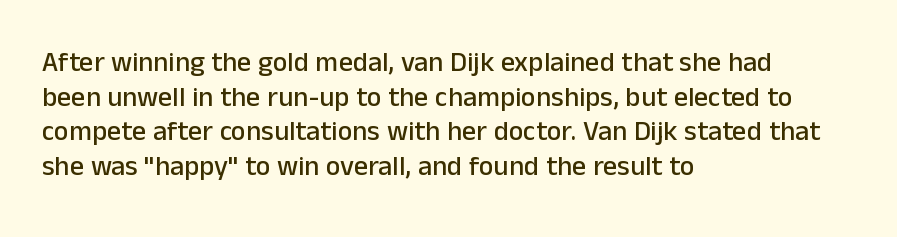
Words float on clear page, feet unadorned. A roman cut, with each character standing at attention. A typesetter would call this proportional, since set widths differ per character. The designer went with a sans here, leaving each stem footless. Horizontally, the lines are justified to the leading edge only.
